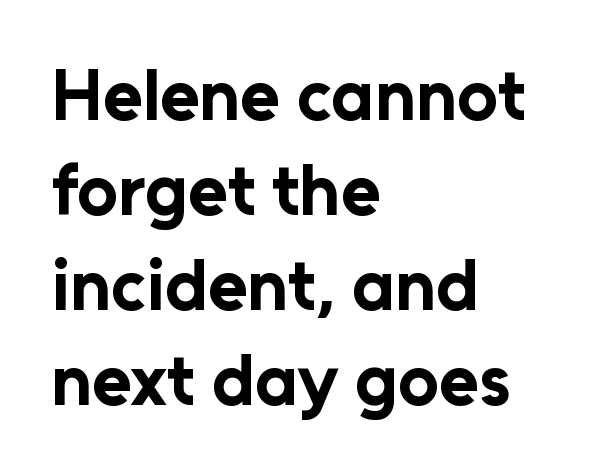
The image shows 72 px bold sans-serif type, upright; set left-aligned, normal line spacing (1.32x), normal letter spacing, not underlined; low stroke contrast and a medium x-height.
